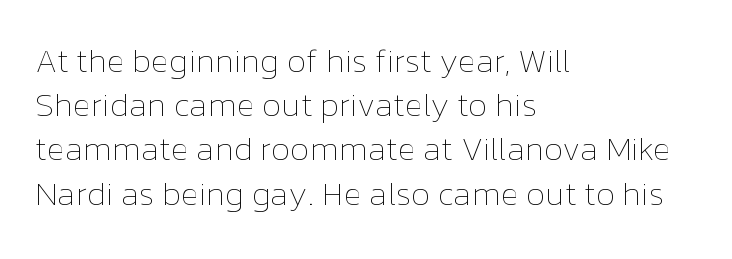
The image shows 33 px thin type, upright; set left-aligned, normal line spacing (1.34x), normal letter spacing, not underlined; low stroke contrast and a medium x-height.
